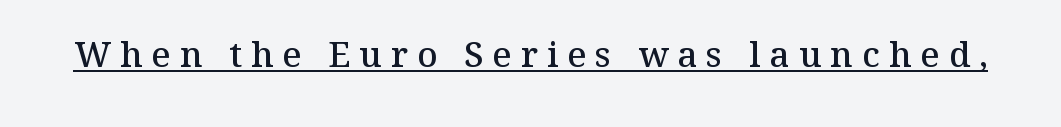
The face used here is seriffed, in the tradition of book romans. Short note: letters widely spaced. Like a heading marked for emphasis, these lines bear an underscore. These words are printed semibold, heavier than regular yet not bold. Varying glyph widths throughout — classic text-font behaviour. Quick note: not italic, upright.
